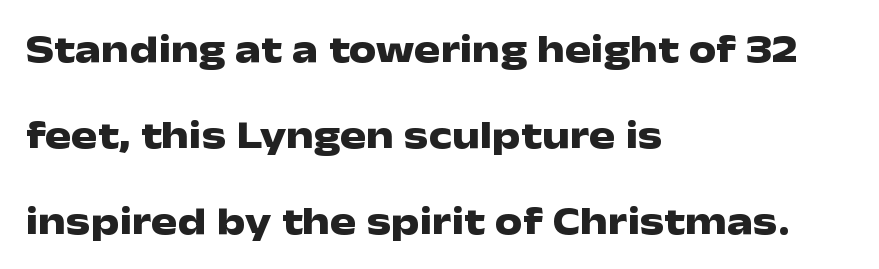
The image shows 39 px heavy, wide sans-serif type, upright; set left-aligned, loose line spacing (2.21x), normal letter spacing, not underlined; low stroke contrast and a medium x-height.
